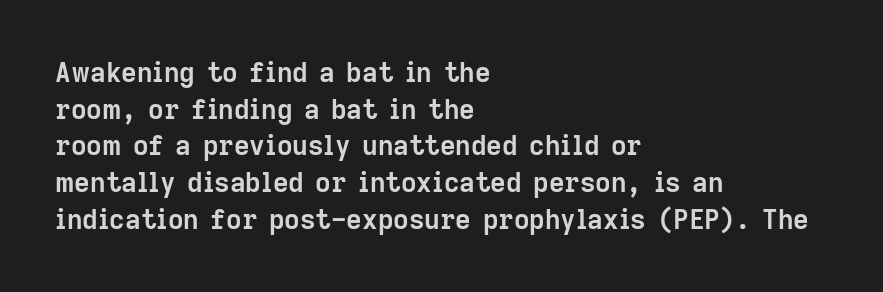
Casual observation: everything's shoved over to the left. Look at the tracking — it's just the regular setting, nothing added. The rendering uses a moderate line-height, typical for paragraphs. Decoration check: the copy has no underline. The face used here has the dense, thick strokes of a bold. The typography opts for an upright posture over an oblique one.
